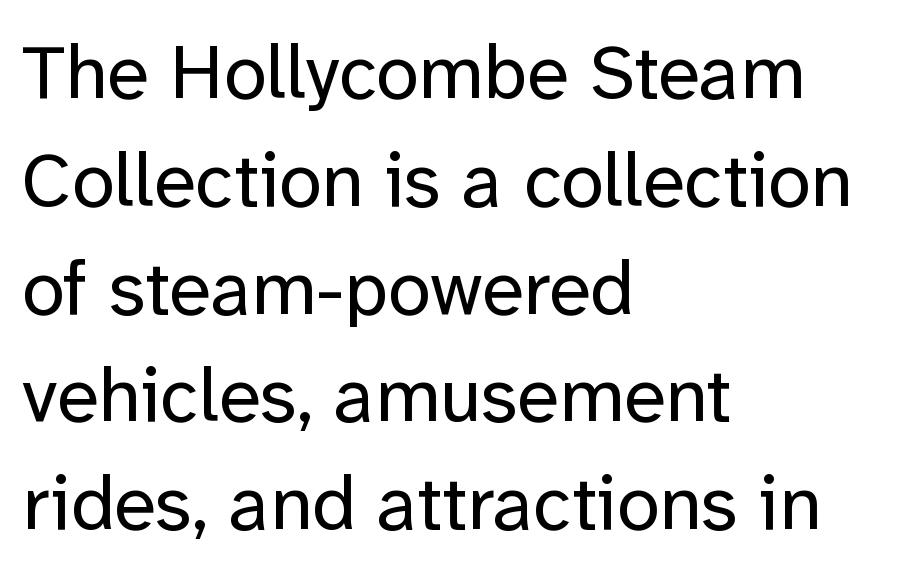
The image shows 77 px regular-weight sans-serif type, upright; set left-aligned, normal line spacing (1.4x), normal letter spacing, not underlined; low stroke contrast and a medium x-height.
